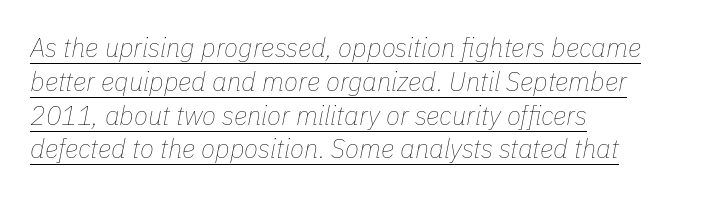
Q: Is the text bold? A: No.
Q: Is the text italic (slanted)? A: Yes, it leans right by about 11 degrees.
Q: Is the text underlined? A: Yes.
Q: How is the paragraph aligned? A: Left-aligned.
Q: Is the spacing between letters normal or unusually wide? A: Normal.
Q: Is the spacing between lines tight, normal or loose? A: Normal.
